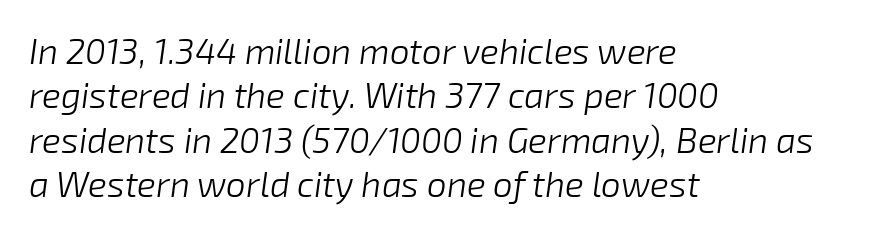
Q: Is the text bold? A: No.
Q: Is the text italic (slanted)? A: Yes, it leans right by about 8 degrees.
Q: Is the text underlined? A: No.
Q: How is the paragraph aligned? A: Left-aligned.
Q: Is the spacing between letters normal or unusually wide? A: Normal.
Q: Is the spacing between lines tight, normal or loose? A: Normal.
Q: Width (condensed, normal, or wide)? A: Normal.
Q: Stroke contrast? A: Low.
Q: x-height? A: Medium.
Q: Monospaced? A: No.
